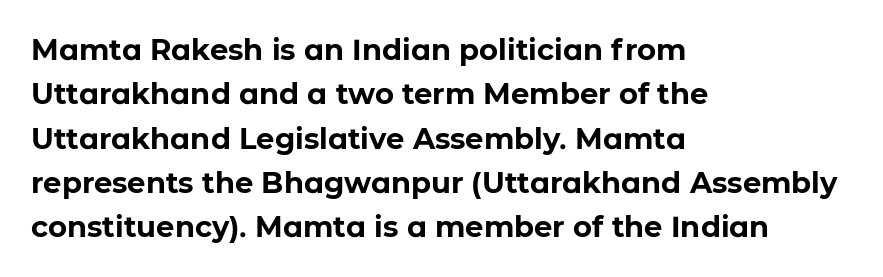
{"serif": "no", "italic": "no", "bold": "yes", "weight": "bold", "width": "normal", "stroke_contrast": "low", "x_height": "medium", "monospaced": "no", "underline": "no", "align": "left", "line_spacing": "normal", "line_spacing_ratio": 1.53, "letter_spacing": "normal", "letter_spacing_em": 0.0, "glyph_px": 29}
